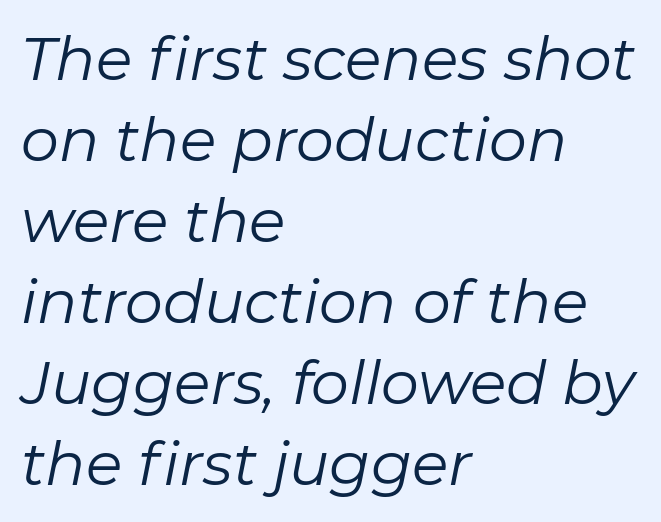
{"italic": "yes", "lean": "right", "slant_degrees": 11, "bold": "no", "weight": "regular", "width": "normal", "stroke_contrast": "low", "x_height": "medium", "monospaced": "no", "underline": "no", "align": "left", "line_spacing": "normal", "line_spacing_ratio": 1.35, "letter_spacing": "normal", "letter_spacing_em": 0.0, "glyph_px": 60}
